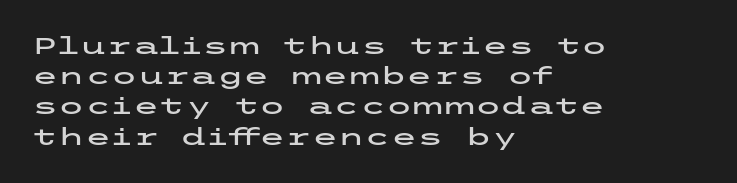
The image shows 24 px text type, upright; set left-aligned, normal line spacing (1.26x), normal letter spacing, not underlined.
